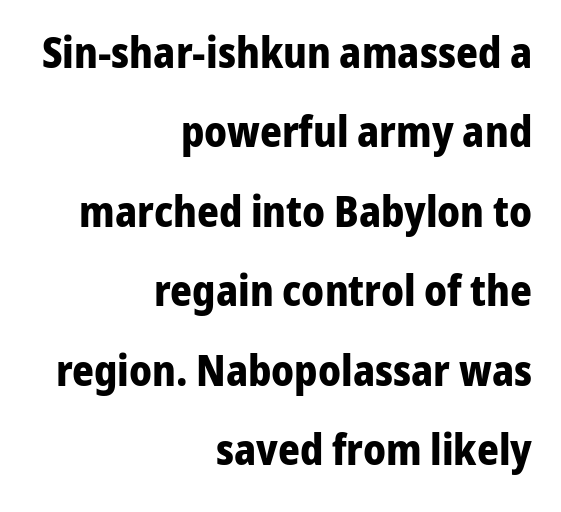
{"serif": "no", "italic": "no", "bold": "yes", "weight": "bold", "width": "normal", "stroke_contrast": "low", "x_height": "medium", "monospaced": "no", "underline": "no", "align": "right", "line_spacing_ratio": 1.89, "letter_spacing": "normal", "letter_spacing_em": 0.0, "glyph_px": 42}
